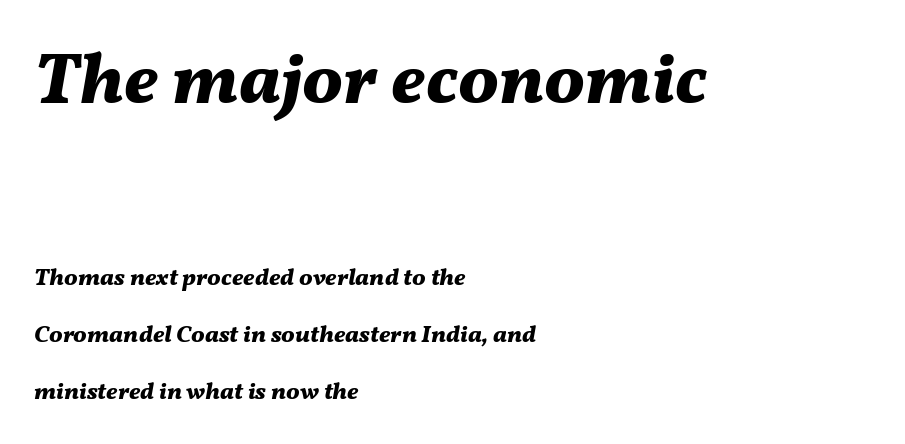
{"italic": "yes", "lean": "right", "slant_degrees": 11, "bold": "yes", "weight": "bold", "width": "normal", "stroke_contrast": "medium", "x_height": "medium", "monospaced": "no", "underline": "no", "align": "left", "line_spacing": "loose", "line_spacing_ratio": 2.37, "letter_spacing": "normal", "letter_spacing_em": 0.0, "larger_block": "first", "size_ratio": 3.0, "glyph_px": 72}
